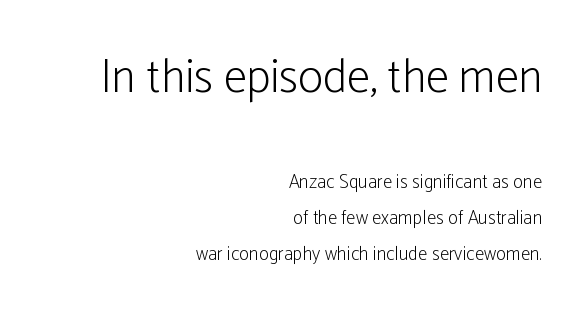
Q: Is the text bold? A: No.
Q: Is the text italic (slanted)? A: No, it is upright.
Q: Is the typeface a serif or a sans-serif typeface? A: Sans-serif.
Q: Is the text underlined? A: No.
Q: How is the paragraph aligned? A: Right-aligned.
Q: Is the spacing between letters normal or unusually wide? A: Normal.
Q: Is the spacing between lines tight, normal or loose? A: Loose.
Q: Which block of text is set in a larger size, the first (top) or the second (bottom)? A: The first (top) one.
Q: Width (condensed, normal, or wide)? A: Condensed.
Q: Stroke contrast? A: Low.
Q: x-height? A: Medium.
Q: Monospaced? A: No.
